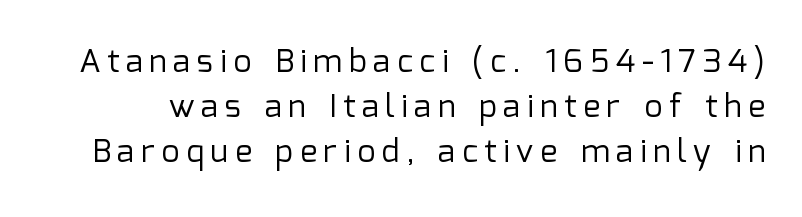
The passage shown is typeset with a sans-serif family. The tracking jumps out immediately: characters are airy and widely separated. Is there much room between lines? A standard amount, neither cramped nor airy. Is this a fixed-width face? No — the glyphs have proportional, varying widths.
